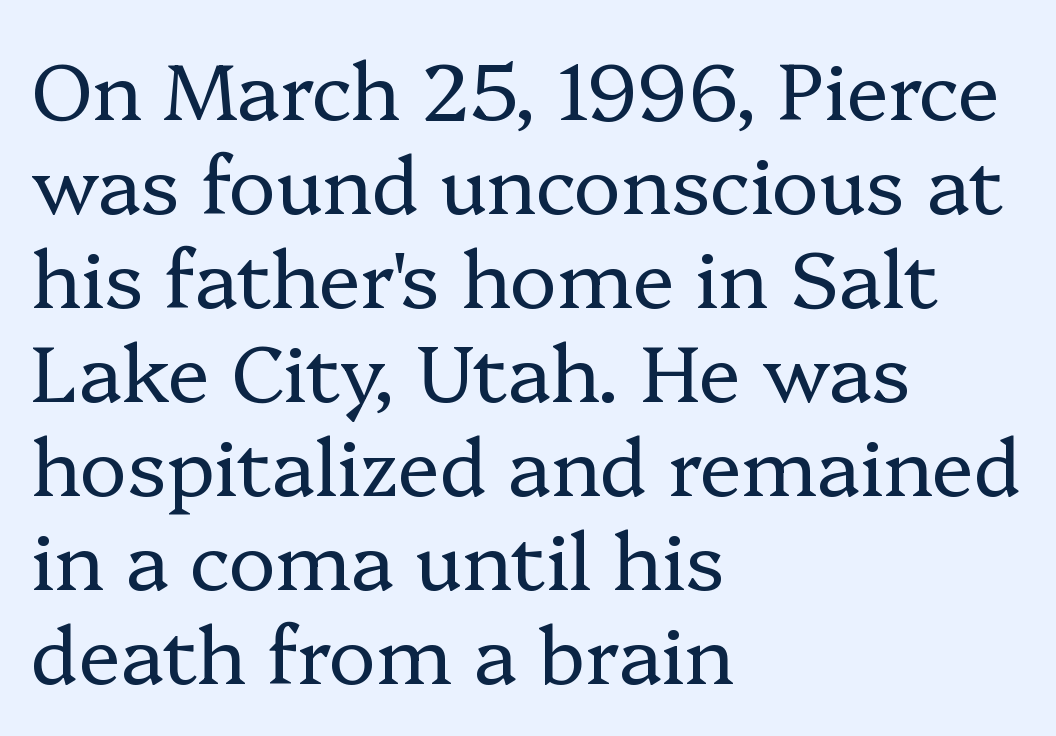
Q: Is the text bold? A: No.
Q: Is the text italic (slanted)? A: No, it is upright.
Q: Is the typeface a serif or a sans-serif typeface? A: Serif.
Q: Is the text underlined? A: No.
Q: How is the paragraph aligned? A: Left-aligned.
Q: Is the spacing between letters normal or unusually wide? A: Normal.
Q: Width (condensed, normal, or wide)? A: Normal.
Q: Stroke contrast? A: Low.
Q: x-height? A: Medium.
Q: Monospaced? A: No.
